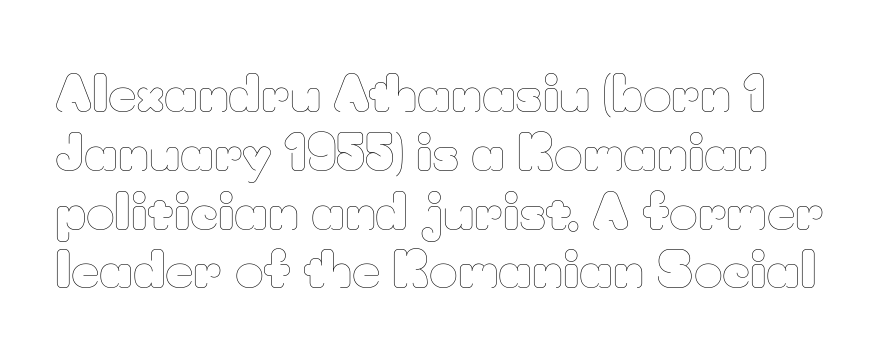
The image shows 49 px thin type, upright; set line spacing 1.2x, normal letter spacing, not underlined; low stroke contrast and a small x-height.
